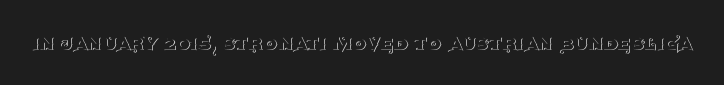
Q: Is the text bold? A: No.
Q: Is the text italic (slanted)? A: No, it is upright.
Q: Is the text underlined? A: No.
Q: Is the spacing between letters normal or unusually wide? A: Normal.
